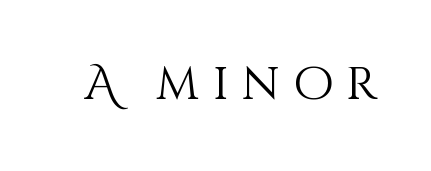
Q: Is the text bold? A: No.
Q: Is the text italic (slanted)? A: No, it is upright.
Q: Is the text underlined? A: No.
Q: Is the spacing between letters normal or unusually wide? A: Unusually wide.
Q: Width (condensed, normal, or wide)? A: Normal.
Q: Stroke contrast? A: Medium.
Q: x-height? A: Large.
Q: Monospaced? A: No.
